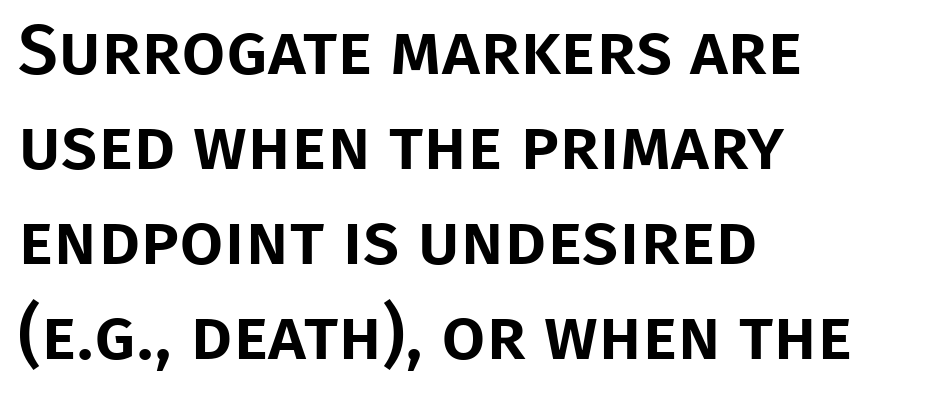
The image shows 71 px sans-serif type, upright; set left-aligned, normal line spacing (1.34x), normal letter spacing, not underlined; low stroke contrast and a large x-height.
